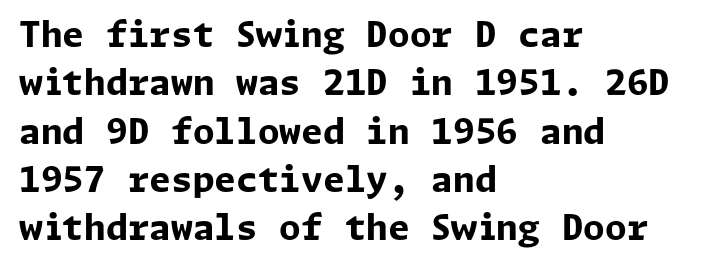
The image shows 35 px bold sans-serif type, upright; set left-aligned, normal line spacing (1.38x), normal letter spacing, not underlined; low stroke contrast and a medium x-height.
